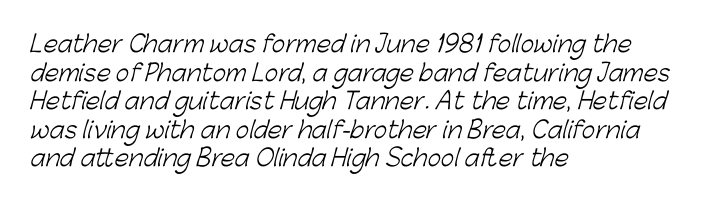
Q: Is the text bold? A: No.
Q: Is the text underlined? A: No.
Q: How is the paragraph aligned? A: Left-aligned.
Q: Is the spacing between letters normal or unusually wide? A: Normal.
